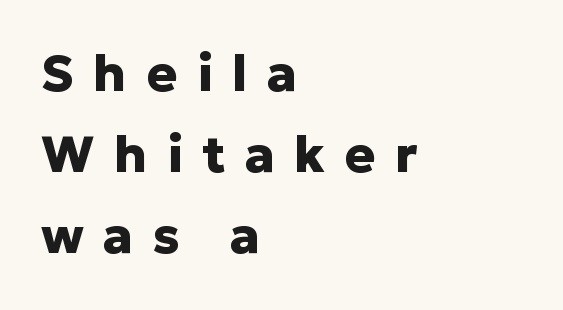
{"serif": "no", "italic": "no", "bold": "yes", "weight": "heavy", "width": "normal", "stroke_contrast": "low", "x_height": "medium", "monospaced": "no", "underline": "no", "align": "left", "line_spacing": "normal", "line_spacing_ratio": 1.59, "letter_spacing": "wide", "letter_spacing_em": 0.38, "glyph_px": 51}
